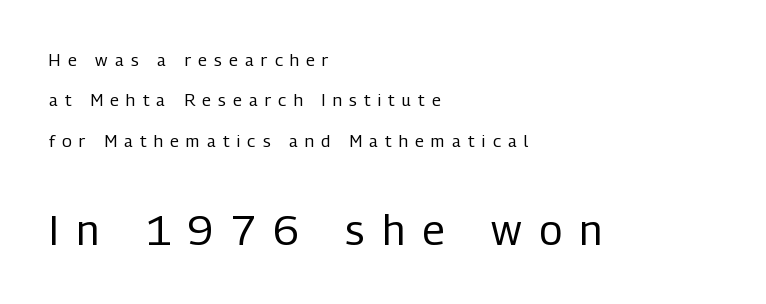
Heaviness? Minimal to ordinary, like unemphasized prose. The rendering uses a large line-height, opening up the rows. Which margin do the lines hug? The left one — the right edge is uneven. Is this a sans? Yes — the strokes have no serifs.
